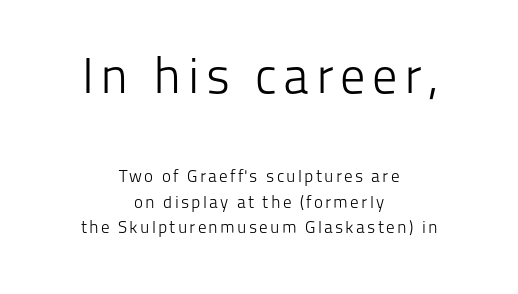
{"serif": "no", "italic": "no", "bold": "no", "weight": "light", "width": "normal", "stroke_contrast": "low", "x_height": "medium", "monospaced": "no", "underline": "no", "align": "center", "line_spacing": "normal", "line_spacing_ratio": 1.49, "larger_block": "first", "size_ratio": 2.94, "glyph_px": 50}
